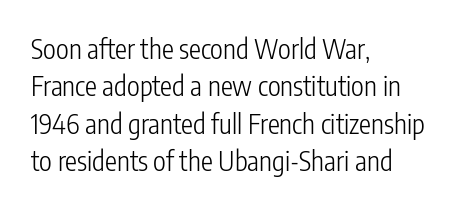
Q: Is the text bold? A: No.
Q: Is the text italic (slanted)? A: No, it is upright.
Q: Is the text underlined? A: No.
Q: How is the paragraph aligned? A: Left-aligned.
Q: Is the spacing between letters normal or unusually wide? A: Normal.
Q: Is the spacing between lines tight, normal or loose? A: Normal.
